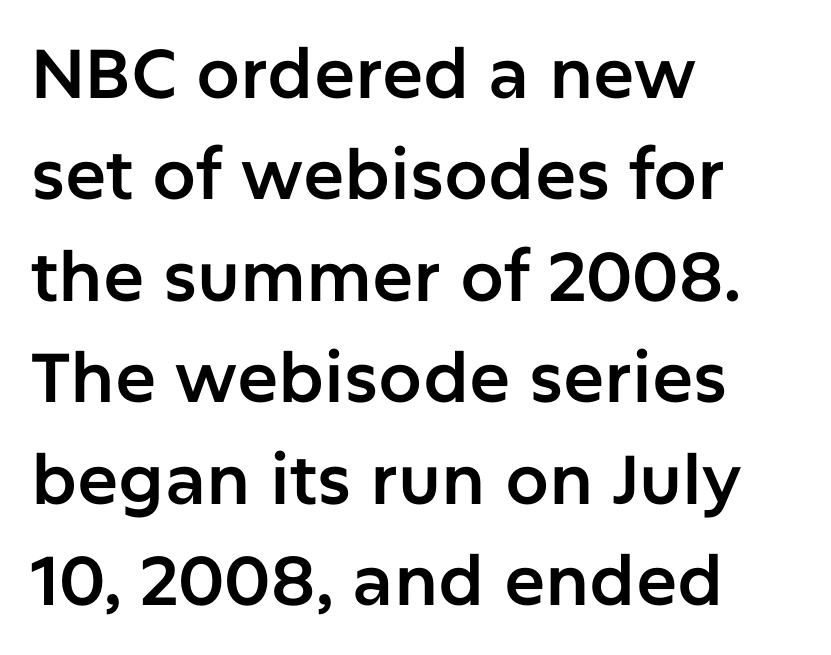
Q: Is the text italic (slanted)? A: No, it is upright.
Q: Is the typeface a serif or a sans-serif typeface? A: Sans-serif.
Q: Is the text underlined? A: No.
Q: How is the paragraph aligned? A: Left-aligned.
Q: Is the spacing between letters normal or unusually wide? A: Normal.
Q: Is the spacing between lines tight, normal or loose? A: Normal.
Q: Width (condensed, normal, or wide)? A: Normal.
Q: Stroke contrast? A: Low.
Q: x-height? A: Medium.
Q: Monospaced? A: No.
